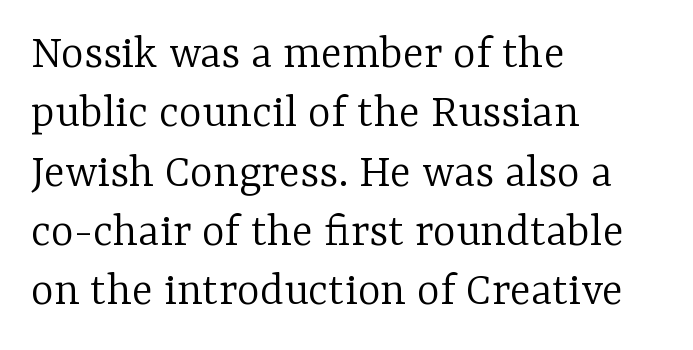
Q: Is the text bold? A: No.
Q: Is the text italic (slanted)? A: No, it is upright.
Q: Is the typeface a serif or a sans-serif typeface? A: Serif.
Q: Is the text underlined? A: No.
Q: How is the paragraph aligned? A: Left-aligned.
Q: Is the spacing between letters normal or unusually wide? A: Normal.
Q: Width (condensed, normal, or wide)? A: Normal.
Q: Stroke contrast? A: Low.
Q: x-height? A: Medium.
Q: Monospaced? A: No.
